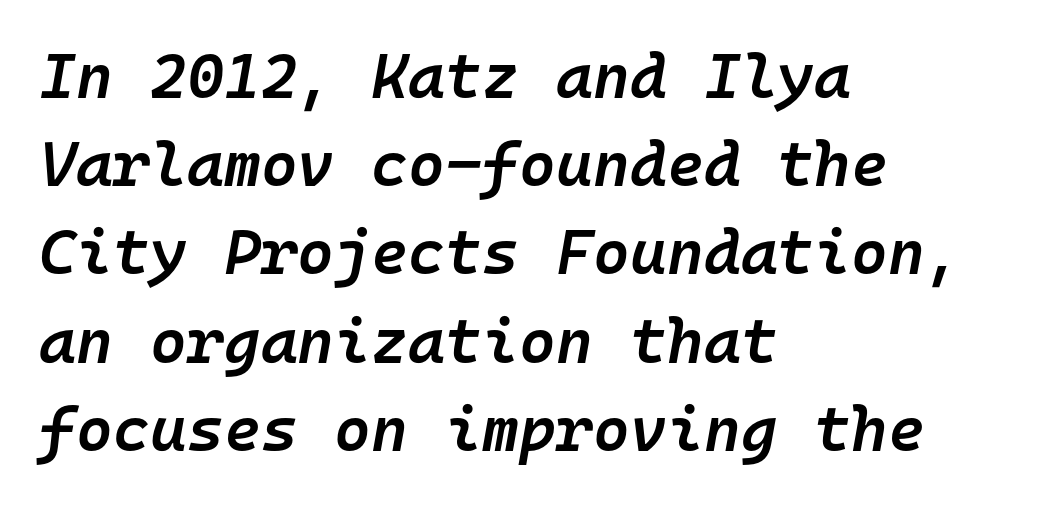
The image shows 63 px semibold type, italic (leaning right), monospaced; set left-aligned, normal line spacing (1.4x), normal letter spacing, not underlined; low stroke contrast and a medium x-height.
